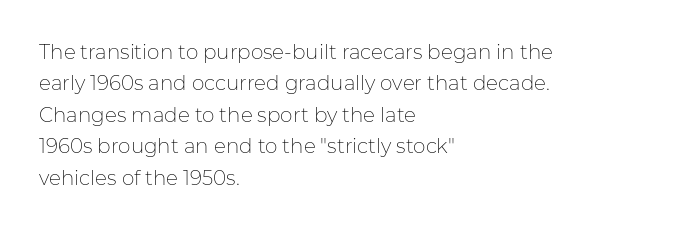
The image shows 20 px text type, upright; set left-aligned, normal line spacing (1.57x), normal letter spacing, not underlined.
